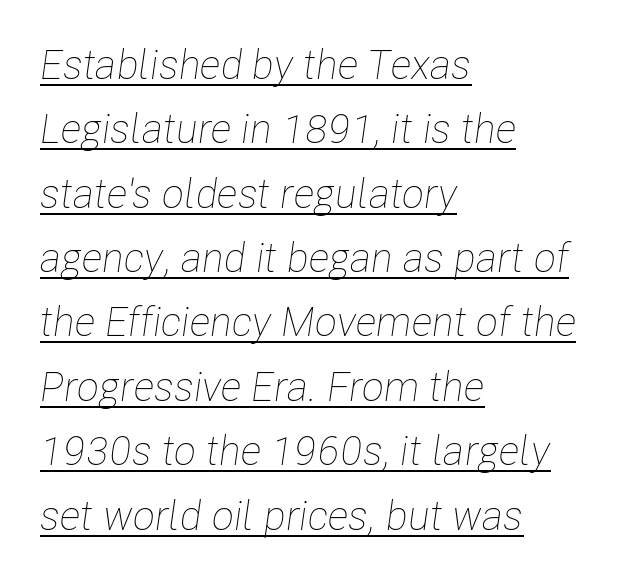
Q: Is the text bold? A: No.
Q: Is the text italic (slanted)? A: Yes, it leans right by about 8 degrees.
Q: Is the text underlined? A: Yes.
Q: How is the paragraph aligned? A: Left-aligned.
Q: Is the spacing between letters normal or unusually wide? A: Normal.
Q: Is the spacing between lines tight, normal or loose? A: Normal.
Q: Width (condensed, normal, or wide)? A: Condensed.
Q: Stroke contrast? A: Low.
Q: x-height? A: Medium.
Q: Monospaced? A: No.
